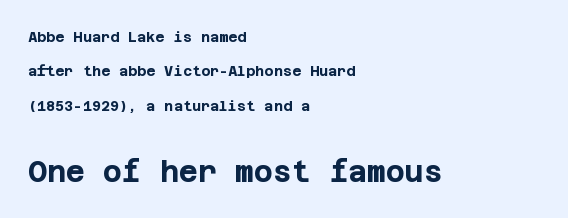
A classic flush-left, rag-right setting is used for this passage. Unmarked baselines from the first word to the last. Every character sits straight up, as roman type does. Students, this is bold: see how much ink each stroke carries. Compare the two chunks: the lower has the greater cap height. Interline gaps are noticeably wide in this sample.
